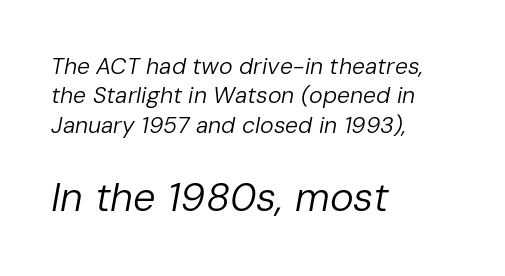
Q: Is the text bold? A: No.
Q: Is the text italic (slanted)? A: Yes, it leans right by about 10 degrees.
Q: Is the text underlined? A: No.
Q: How is the paragraph aligned? A: Left-aligned.
Q: Is the spacing between letters normal or unusually wide? A: Normal.
Q: Is the spacing between lines tight, normal or loose? A: Normal.
Q: Which block of text is set in a larger size, the first (top) or the second (bottom)? A: The second (bottom) one.
Q: Width (condensed, normal, or wide)? A: Normal.
Q: Stroke contrast? A: Low.
Q: x-height? A: Medium.
Q: Monospaced? A: No.
